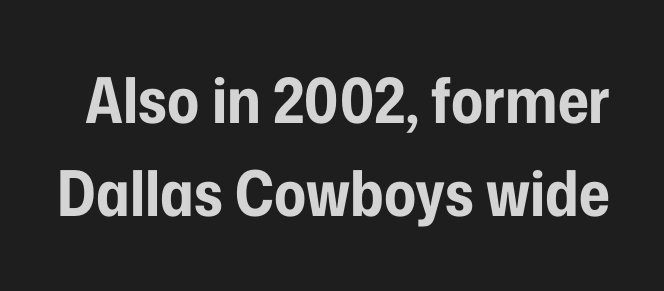
The image shows 63 px bold, condensed sans-serif type, upright; set normal line spacing (1.47x), normal letter spacing, not underlined; low stroke contrast and a medium x-height.
